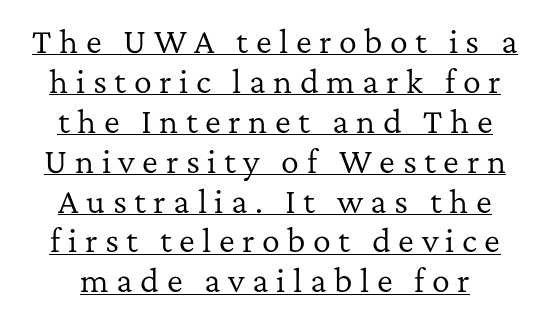
Weight class: somewhere from thin through regular. Look at the bottom of the vertical strokes: they flare into serifs here. Horizontally, the lines are justified to the midpoint only. This sample uses expanded letter spacing, leaving extra air between glyphs. Each line of the rendering has a horizontal stroke beneath the glyphs.
